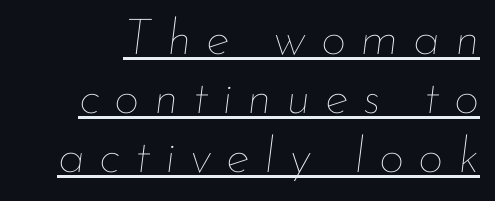
The image shows 50 px thin type, italic (leaning right); set line spacing 1.18x, unusually wide letter spacing (+0.29 em), underlined; low stroke contrast and a small x-height.
